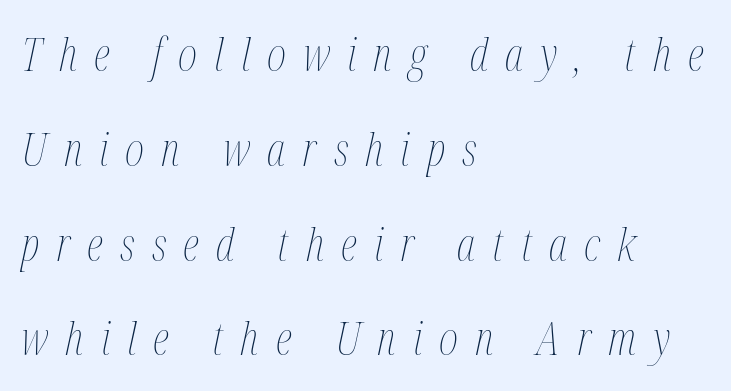
The image shows 46 px thin, condensed type, italic (leaning right); set left-aligned, loose line spacing (2.06x), unusually wide letter spacing (+0.37 em), not underlined; medium stroke contrast and a medium x-height.
